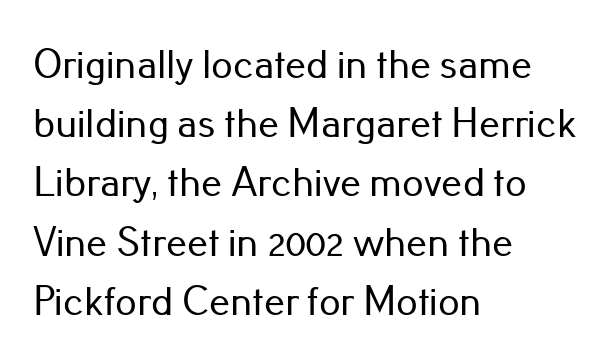
Q: Is the text italic (slanted)? A: No, it is upright.
Q: Is the typeface a serif or a sans-serif typeface? A: Sans-serif.
Q: Is the text underlined? A: No.
Q: How is the paragraph aligned? A: Left-aligned.
Q: Is the spacing between letters normal or unusually wide? A: Normal.
Q: Is the spacing between lines tight, normal or loose? A: Normal.
Q: Width (condensed, normal, or wide)? A: Normal.
Q: Stroke contrast? A: Low.
Q: x-height? A: Small.
Q: Monospaced? A: No.
